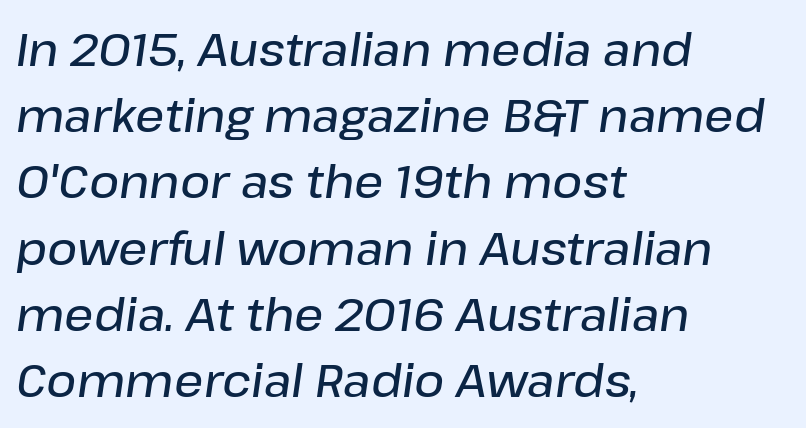
The image shows 46 px semibold type, italic (leaning right); set left-aligned, normal line spacing (1.44x), normal letter spacing, not underlined; low stroke contrast and a medium x-height.
